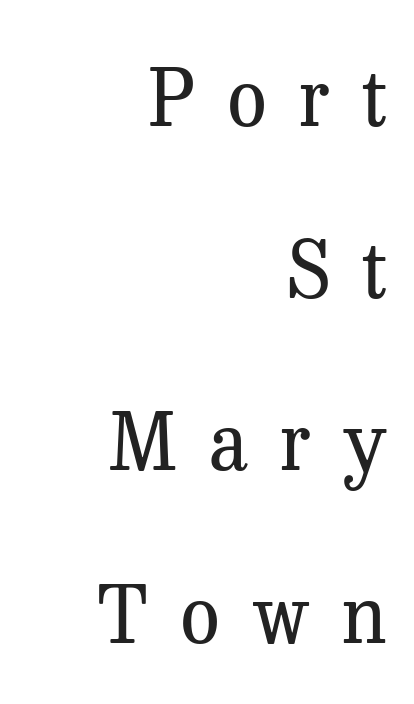
{"serif": "yes", "italic": "no", "bold": "no", "weight": "regular", "width": "normal", "stroke_contrast": "medium", "x_height": "medium", "monospaced": "no", "underline": "no", "align": "right", "line_spacing": "loose", "line_spacing_ratio": 2.18, "letter_spacing": "wide", "letter_spacing_em": 0.4, "glyph_px": 79}
